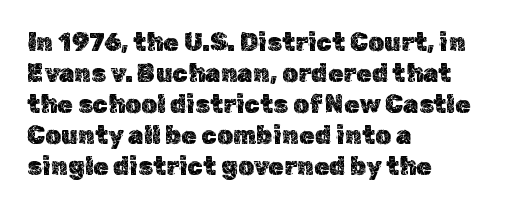
Q: Is the text italic (slanted)? A: No, it is upright.
Q: Is the text underlined? A: No.
Q: How is the paragraph aligned? A: Left-aligned.
Q: Is the spacing between letters normal or unusually wide? A: Normal.
